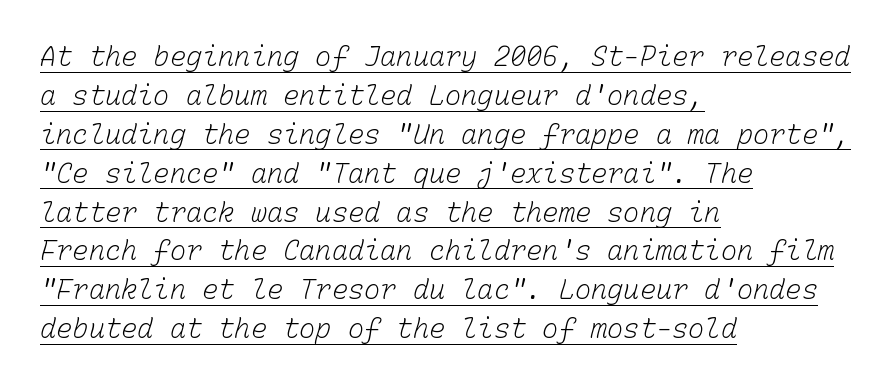
The image shows 27 px text type; set left-aligned, normal line spacing (1.44x), normal letter spacing, underlined.
